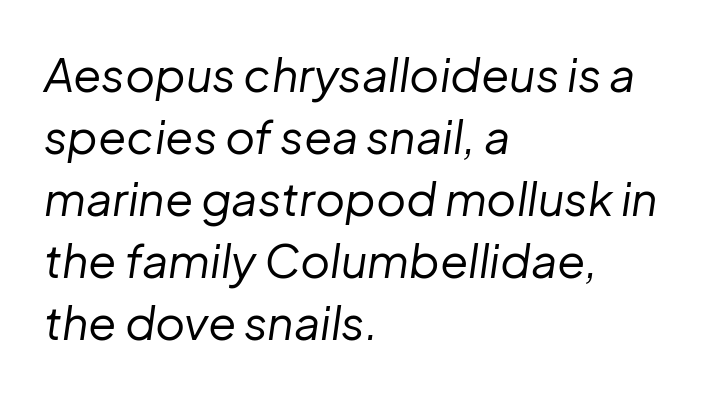
{"italic": "yes", "lean": "right", "slant_degrees": 8, "bold": "no", "weight": "regular", "width": "normal", "stroke_contrast": "low", "x_height": "medium", "monospaced": "no", "underline": "no", "align": "left", "line_spacing": "normal", "line_spacing_ratio": 1.35, "letter_spacing": "normal", "letter_spacing_em": 0.0, "glyph_px": 46}
